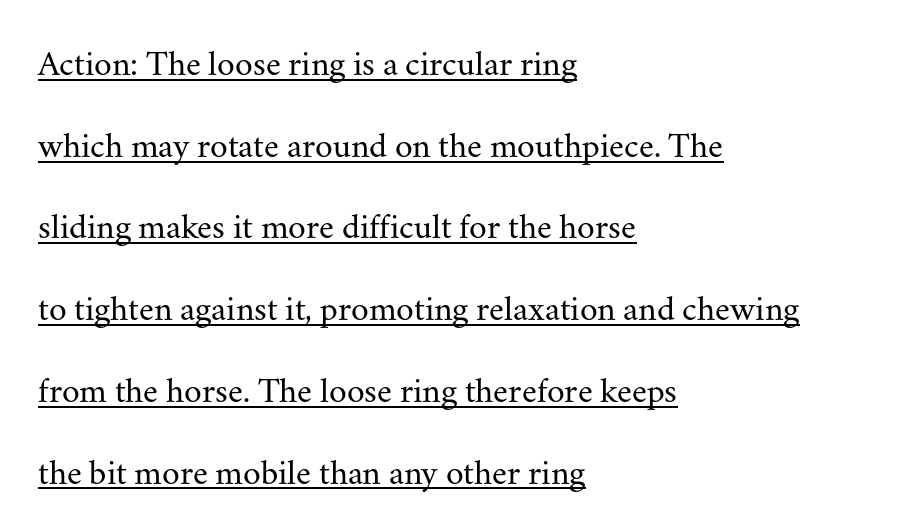
Q: Is the text bold? A: No.
Q: Is the text italic (slanted)? A: No, it is upright.
Q: Is the typeface a serif or a sans-serif typeface? A: Serif.
Q: Is the text underlined? A: Yes.
Q: How is the paragraph aligned? A: Left-aligned.
Q: Is the spacing between letters normal or unusually wide? A: Normal.
Q: Is the spacing between lines tight, normal or loose? A: Loose.
Q: Width (condensed, normal, or wide)? A: Normal.
Q: Stroke contrast? A: Medium.
Q: x-height? A: Small.
Q: Monospaced? A: No.
